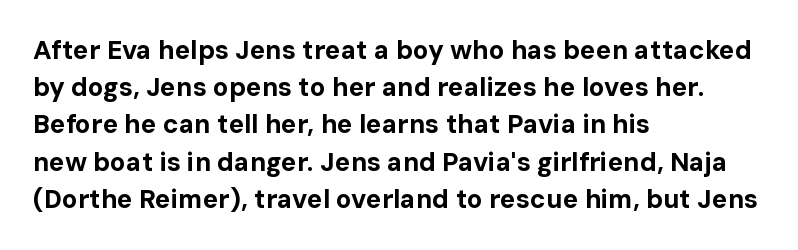
Q: Is the text bold? A: Yes.
Q: Is the text italic (slanted)? A: No, it is upright.
Q: Is the text underlined? A: No.
Q: How is the paragraph aligned? A: Left-aligned.
Q: Is the spacing between letters normal or unusually wide? A: Normal.
Q: Is the spacing between lines tight, normal or loose? A: Normal.
